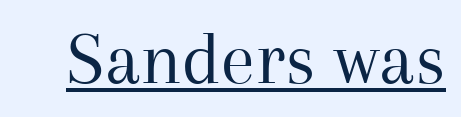
What stands out about the letter spacing? Nothing — it is the standard amount. Small tapered or slab feet sit at the stroke ends, so this counts as serif. Decoration check: the copy is underlined. The typesetting does not lean heavy: it is not bold.
